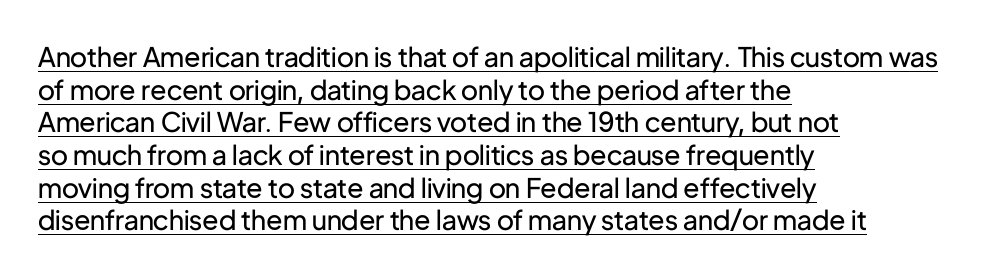
The face used here appears with an underline applied. Each line starts at the same left margin while the right side varies. The passage shown is not bold in any degree. The font's upright variant was chosen for this text. You could call the tracking neutral — neither tight nor loose.
